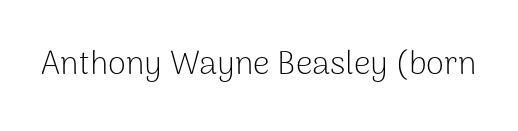
The glyphs in this specimen are sans serif. The cut favours lightness, reaching ordinary text weight at its darkest. Is this a fixed-width face? No — the glyphs have proportional, varying widths. Every stem runs plumb, perpendicular to the baseline. Rule under the text: the space is simply empty.
